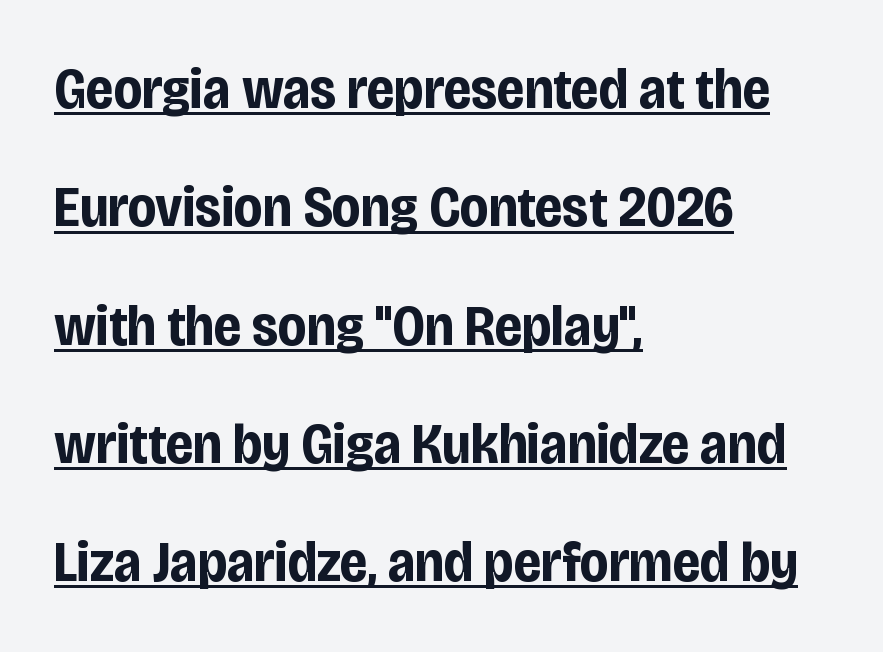
Think of a printed novel: that variable character pitch is what you see here. Style check: upright. This block would shrink considerably if given ordinary leading; it's expanded now. A baseline rule has been typeset under these characters. You can tell from the bare stems that sans-serif type was used.
